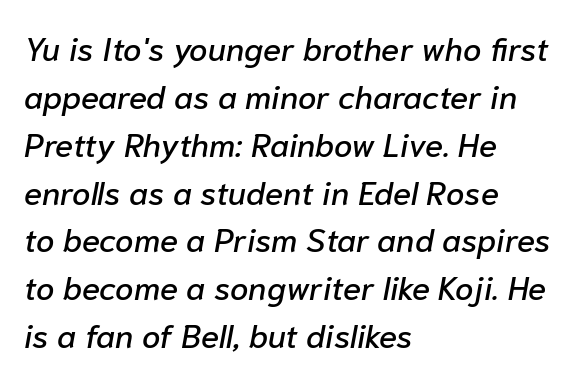
The image shows 33 px text type, italic (leaning right); set left-aligned, normal line spacing (1.45x), normal letter spacing, not underlined; low stroke contrast and a medium x-height.
